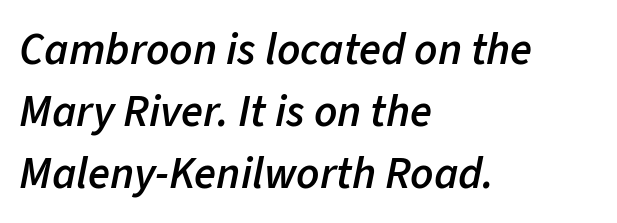
{"italic": "yes", "lean": "right", "slant_degrees": 11, "bold": "semi", "weight": "semibold", "width": "normal", "stroke_contrast": "low", "x_height": "medium", "monospaced": "no", "underline": "no", "align": "left", "line_spacing": "normal", "line_spacing_ratio": 1.38, "letter_spacing": "normal", "letter_spacing_em": 0.0, "glyph_px": 45}
